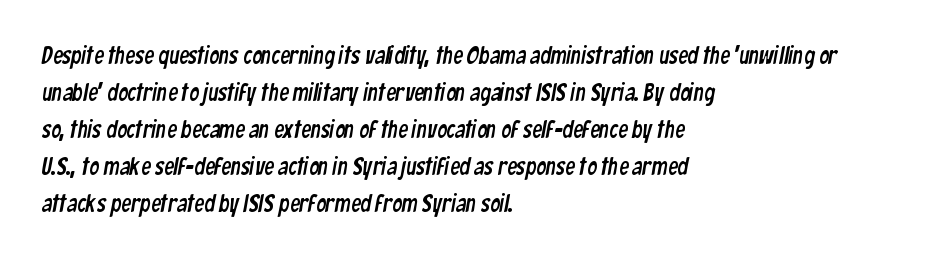
The image shows 24 px text type; set left-aligned, normal line spacing (1.54x), normal letter spacing, not underlined.
